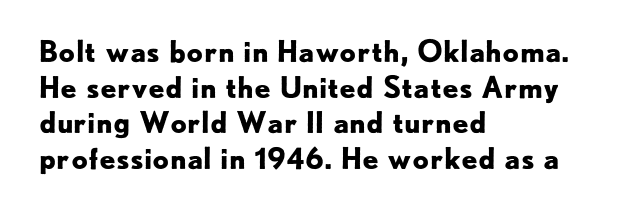
Q: Is the text bold? A: Yes.
Q: Is the text italic (slanted)? A: No, it is upright.
Q: Is the typeface a serif or a sans-serif typeface? A: Sans-serif.
Q: Is the text underlined? A: No.
Q: How is the paragraph aligned? A: Left-aligned.
Q: Is the spacing between letters normal or unusually wide? A: Normal.
Q: Width (condensed, normal, or wide)? A: Normal.
Q: Stroke contrast? A: Low.
Q: x-height? A: Small.
Q: Monospaced? A: No.
